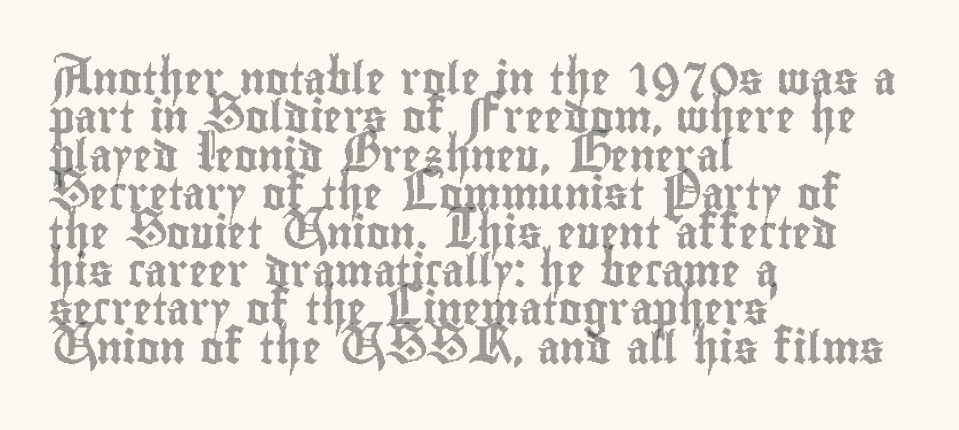
Each line starts at the same left margin while the right side varies. Just letters on the line, the space beneath them empty. Does the lettering tilt? It doesn't — this is upright. Character widths vary here, with narrow letters taking less room than wide ones. Nobody touched the tracking dial on this one.
